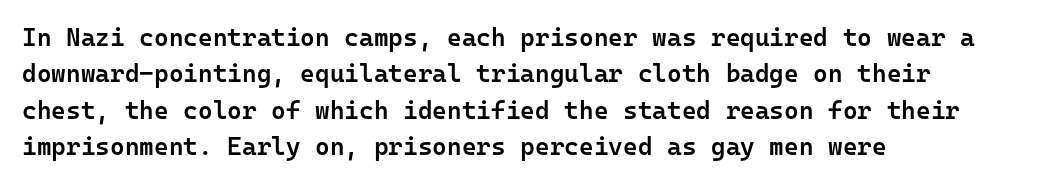
The image shows 25 px text type, upright; set left-aligned, normal line spacing (1.46x), normal letter spacing, not underlined.
